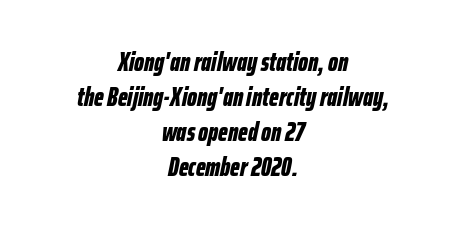
The image shows 26 px bold type, italic (leaning right); set centered, normal line spacing (1.35x), normal letter spacing, not underlined.
